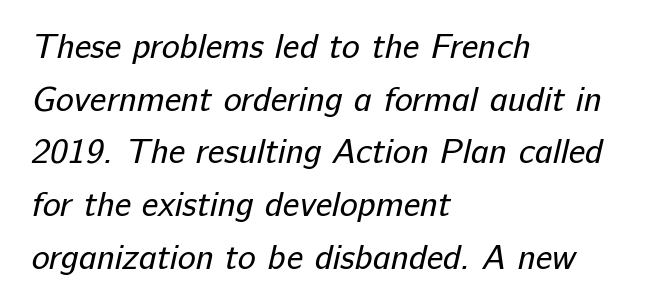
Q: Is the text bold? A: No.
Q: Is the typeface a serif or a sans-serif typeface? A: Sans-serif.
Q: Is the text underlined? A: No.
Q: How is the paragraph aligned? A: Left-aligned.
Q: Is the spacing between letters normal or unusually wide? A: Normal.
Q: Is the spacing between lines tight, normal or loose? A: Normal.
Q: Width (condensed, normal, or wide)? A: Normal.
Q: Stroke contrast? A: Low.
Q: x-height? A: Medium.
Q: Monospaced? A: No.
